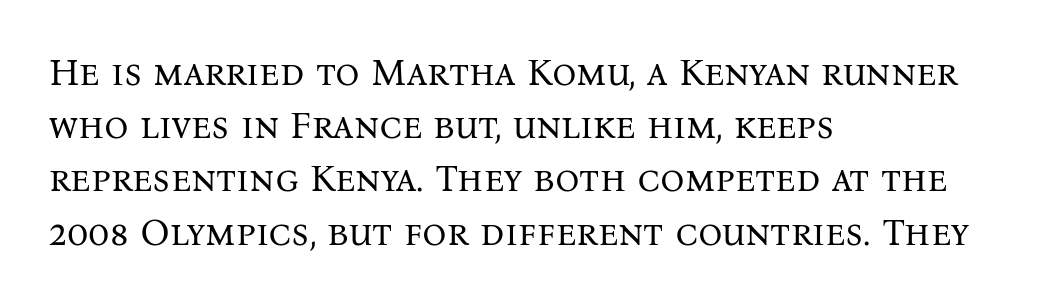
The image shows 38 px regular-weight serif type, upright; set left-aligned, normal line spacing (1.4x), normal letter spacing, not underlined; medium stroke contrast and a medium x-height.
